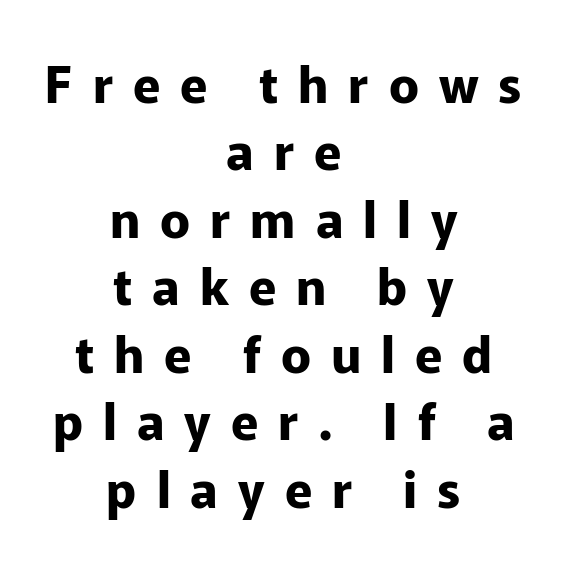
{"serif": "no", "italic": "no", "bold": "yes", "weight": "bold", "width": "normal", "stroke_contrast": "low", "x_height": "medium", "monospaced": "no", "underline": "no", "align": "center", "line_spacing": "normal", "line_spacing_ratio": 1.35, "letter_spacing": "wide", "letter_spacing_em": 0.4, "glyph_px": 50}
